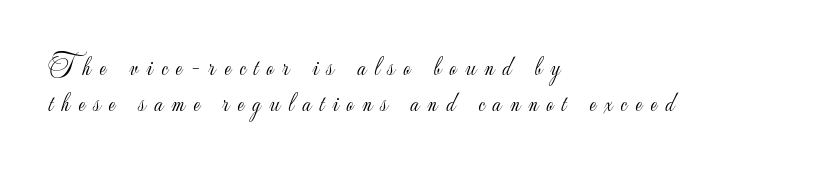
Q: Is the text bold? A: No.
Q: Is the text italic (slanted)? A: Yes.
Q: Is the text underlined? A: No.
Q: How is the paragraph aligned? A: Left-aligned.
Q: Is the spacing between letters normal or unusually wide? A: Unusually wide.
Q: Is the spacing between lines tight, normal or loose? A: Normal.
